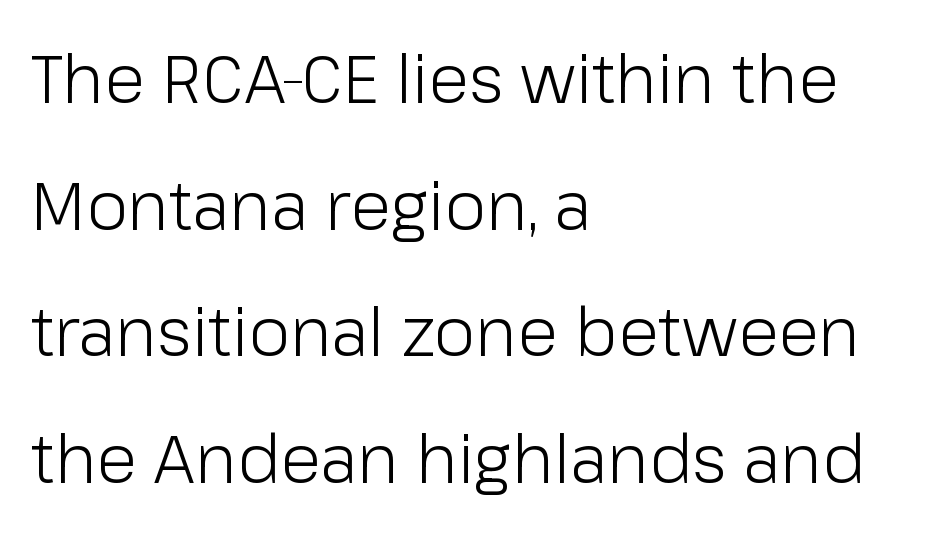
{"serif": "no", "italic": "no", "bold": "no", "weight": "light", "width": "normal", "stroke_contrast": "low", "x_height": "medium", "monospaced": "no", "underline": "no", "align": "left", "line_spacing_ratio": 1.89, "letter_spacing": "normal", "letter_spacing_em": 0.0, "glyph_px": 67}
